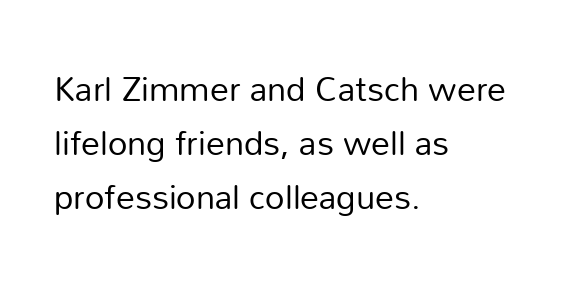
The baseline area is clear. Short and long lines alike share a common starting point at left. Italic? Not at all — the glyphs are vertical. Students, note that the glyphs here touch the page at normal intervals. The passage shown is typed in a proportional face where columns would drift. The characters are drawn with everyday or finer stroke widths.
